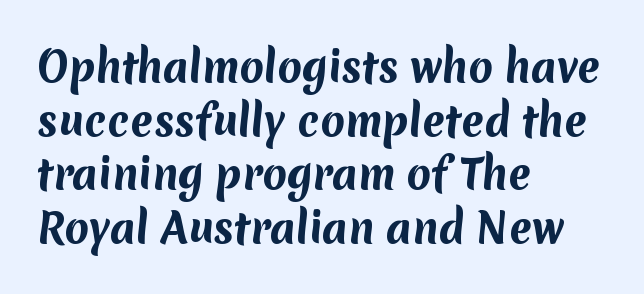
The image shows 40 px bold sans-serif type; set left-aligned, normal line spacing (1.34x), normal letter spacing, not underlined; medium stroke contrast and a medium x-height.
